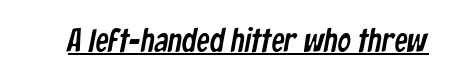
The image shows 33 px condensed sans-serif type; set normal letter spacing, underlined; low stroke contrast and a medium x-height.
